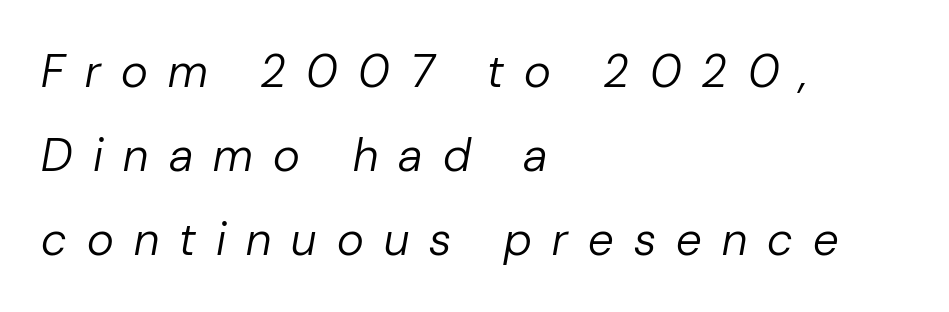
{"italic": "yes", "lean": "right", "slant_degrees": 10, "bold": "no", "weight": "regular", "width": "normal", "stroke_contrast": "low", "x_height": "medium", "monospaced": "no", "underline": "no", "align": "left", "line_spacing_ratio": 1.83, "letter_spacing": "wide", "letter_spacing_em": 0.44, "glyph_px": 46}
